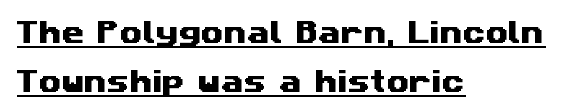
Q: Is the text underlined? A: Yes.
Q: How is the paragraph aligned? A: Left-aligned.
Q: Is the spacing between letters normal or unusually wide? A: Normal.
